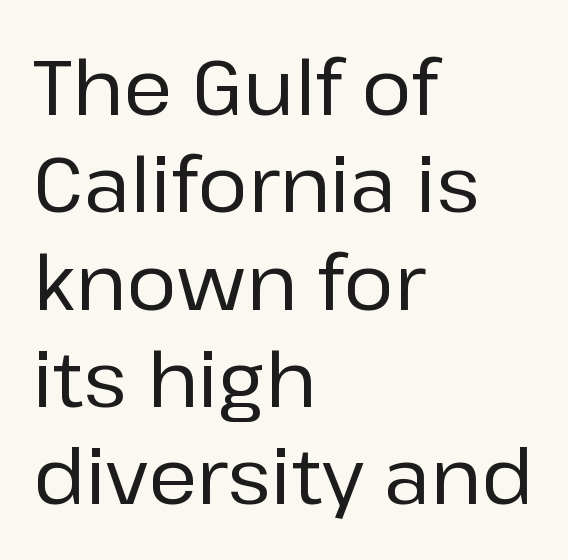
The image shows 76 px sans-serif type, upright; set left-aligned, normal line spacing (1.28x), normal letter spacing, not underlined; low stroke contrast and a medium x-height.
